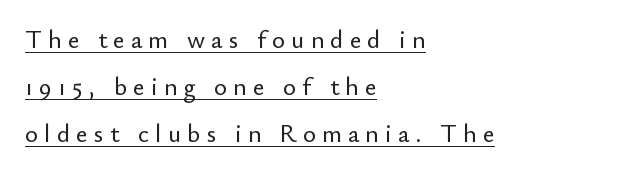
{"italic": "no", "underline": "yes", "align": "left", "line_spacing_ratio": 1.89, "letter_spacing": "wide", "letter_spacing_em": 0.25, "glyph_px": 25}
